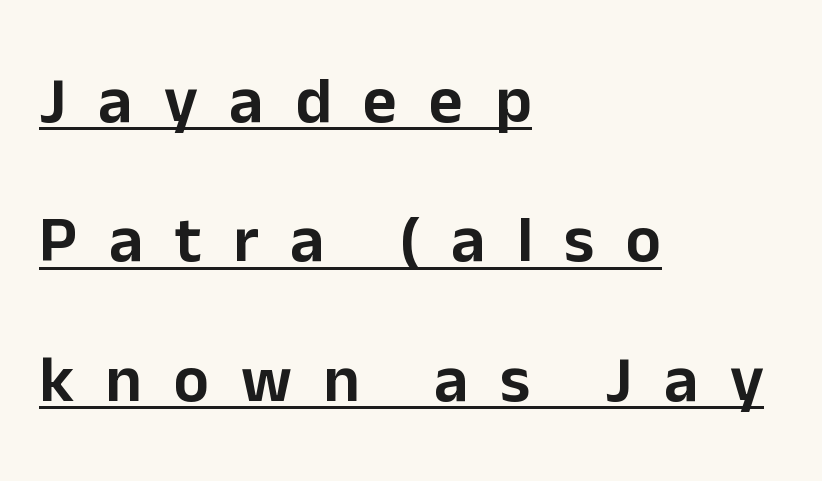
{"serif": "no", "italic": "no", "width": "normal", "stroke_contrast": "low", "x_height": "medium", "monospaced": "no", "underline": "yes", "align": "left", "line_spacing": "loose", "line_spacing_ratio": 2.11, "letter_spacing": "wide", "letter_spacing_em": 0.48, "glyph_px": 66}
